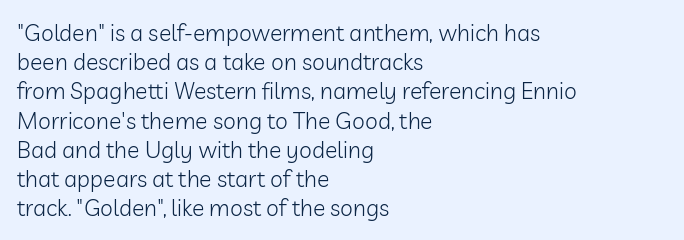
Nothing unusual about the tracking: characters are spaced as the font intends. Caption: multi-line text, flush left, ragged right. How would I describe the line gaps? Plain and ordinary. Unbolded letterforms with no extra heft.
